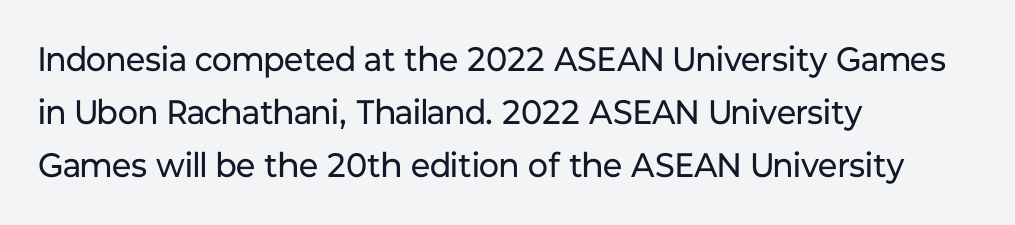
{"serif": "no", "italic": "no", "bold": "no", "weight": "regular", "width": "normal", "stroke_contrast": "low", "x_height": "medium", "monospaced": "no", "underline": "no", "align": "left", "line_spacing": "normal", "line_spacing_ratio": 1.56, "letter_spacing": "normal", "letter_spacing_em": 0.0, "glyph_px": 34}
